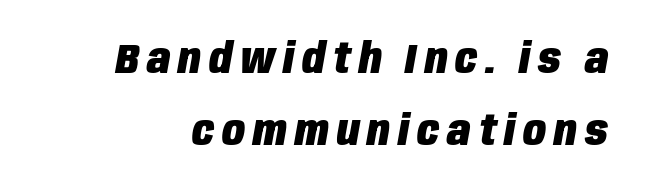
{"italic": "yes", "lean": "right", "slant_degrees": 10, "bold": "yes", "weight": "heavy", "width": "condensed", "stroke_contrast": "low", "x_height": "large", "monospaced": "no", "underline": "no", "line_spacing_ratio": 1.72, "glyph_px": 42}
